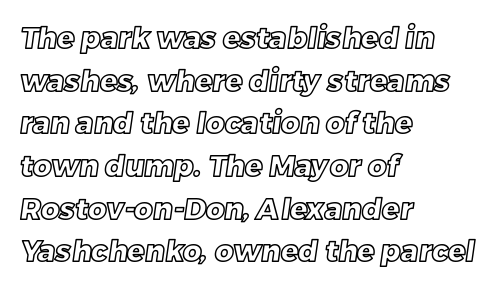
The image shows 29 px text type; set left-aligned, normal line spacing (1.47x), normal letter spacing, not underlined; a large x-height.
